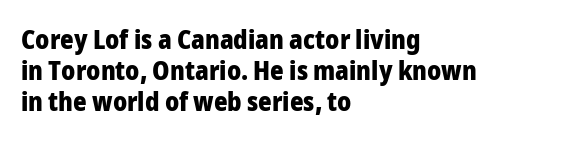
A typesetter would mark this as roman, not italic. The face used here is rendered with its standard letterfit. As a designer I'd log this as weight 700, bold. Underlining? Definitely not there. The text block is weighted toward the left margin, trailing off unevenly rightward.
